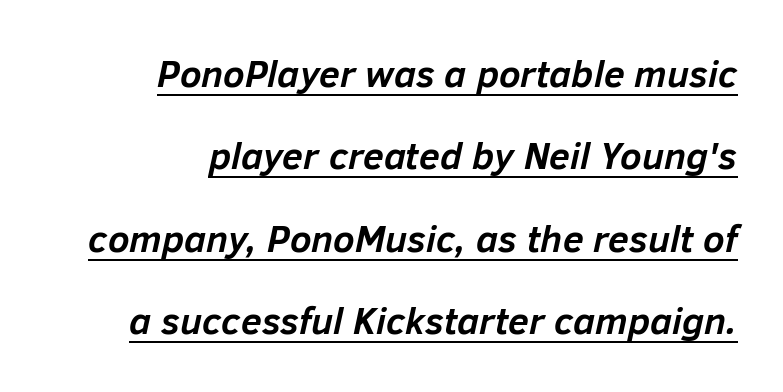
{"italic": "yes", "lean": "right", "slant_degrees": 12, "bold": "yes", "weight": "semibold", "width": "normal", "stroke_contrast": "low", "x_height": "medium", "monospaced": "no", "underline": "yes", "align": "right", "line_spacing": "loose", "line_spacing_ratio": 2.17, "letter_spacing": "normal", "letter_spacing_em": 0.0, "glyph_px": 38}
